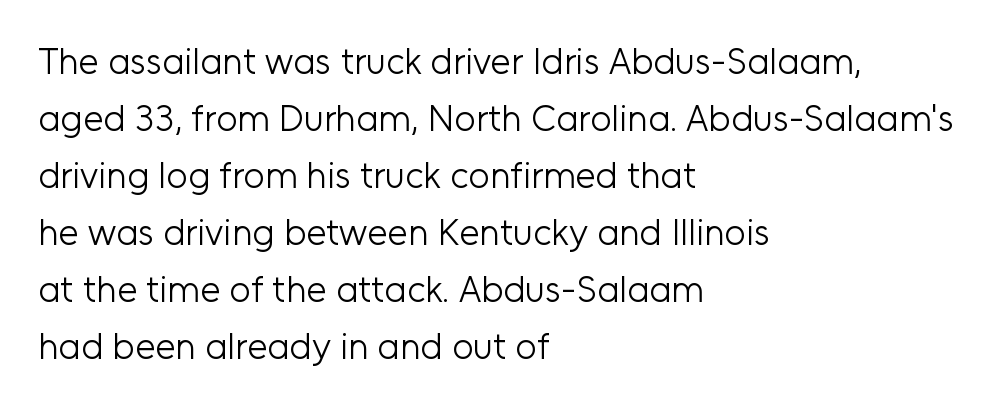
The lines in this sample share a left origin and differ only in where they stop. Default kerning and tracking; the words read as compact shapes. The font's upright variant was chosen for this text. The cut favours lightness, reaching ordinary text weight at its darkest.
